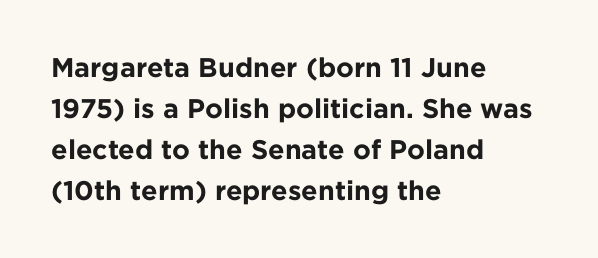
{"italic": "no", "bold": "yes", "underline": "no", "align": "left", "line_spacing": "normal", "line_spacing_ratio": 1.52, "letter_spacing": "normal", "letter_spacing_em": 0.0, "glyph_px": 27}
